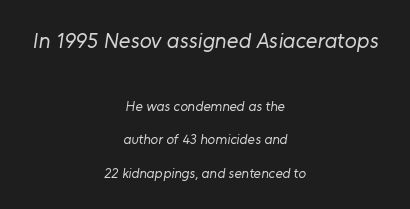
Q: Is the text bold? A: No.
Q: Is the text underlined? A: No.
Q: How is the paragraph aligned? A: Centered.
Q: Is the spacing between letters normal or unusually wide? A: Normal.
Q: Is the spacing between lines tight, normal or loose? A: Loose.
Q: Which block of text is set in a larger size, the first (top) or the second (bottom)? A: The first (top) one.
